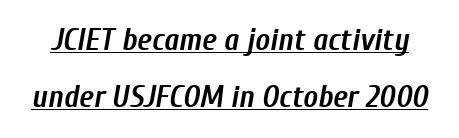
Q: Is the text bold? A: Yes.
Q: Is the text italic (slanted)? A: Yes, it leans right by about 10 degrees.
Q: Is the text underlined? A: Yes.
Q: Is the spacing between letters normal or unusually wide? A: Normal.
Q: Width (condensed, normal, or wide)? A: Condensed.
Q: Stroke contrast? A: Low.
Q: x-height? A: Medium.
Q: Monospaced? A: No.
